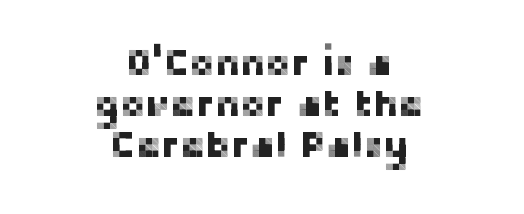
The image shows 38 px sans-serif type, upright; set centered, tight line spacing (1.08x), normal letter spacing, not underlined; low stroke contrast and a medium x-height.
